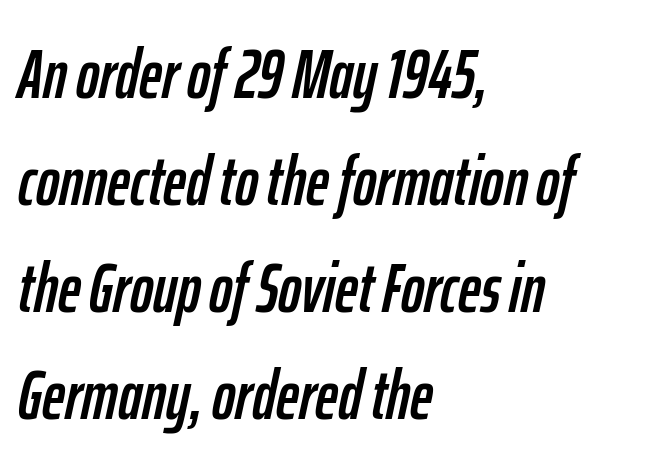
{"italic": "yes", "lean": "right", "slant_degrees": 12, "width": "condensed", "stroke_contrast": "low", "x_height": "medium", "monospaced": "no", "underline": "no", "align": "left", "line_spacing": "normal", "line_spacing_ratio": 1.53, "letter_spacing": "normal", "letter_spacing_em": 0.0, "glyph_px": 70}
